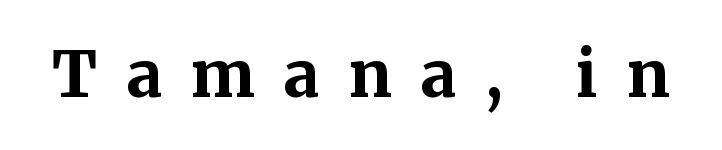
The image shows 63 px bold serif type, upright; set unusually wide letter spacing (+0.46 em), not underlined; medium stroke contrast and a medium x-height.
